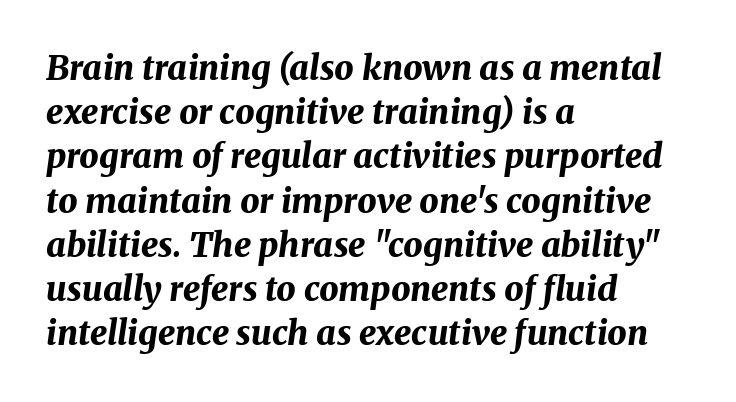
The image shows 34 px bold type, italic (leaning right); set left-aligned, normal line spacing (1.3x), normal letter spacing, not underlined; medium stroke contrast and a medium x-height.
